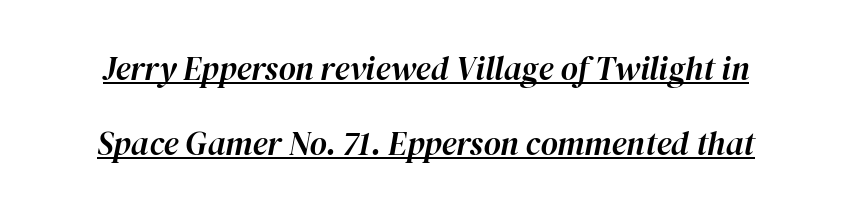
You could fit nearly another row in the gap between these rows. Nobody touched the tracking dial on this one. The glyphs are accompanied by a horizontal stroke just below them. Each letter keeps its own natural width here, so spacing adapts to shape. Would a proofreader flag this as italicized? Yes.
